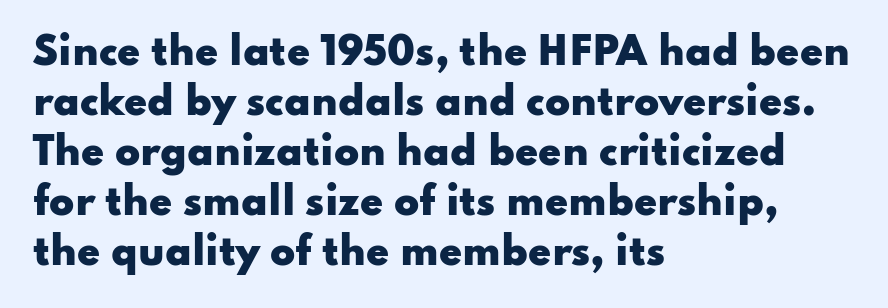
The image shows 37 px heavy, wide sans-serif type, upright; set left-aligned, normal line spacing (1.35x), normal letter spacing, not underlined; low stroke contrast and a small x-height.
